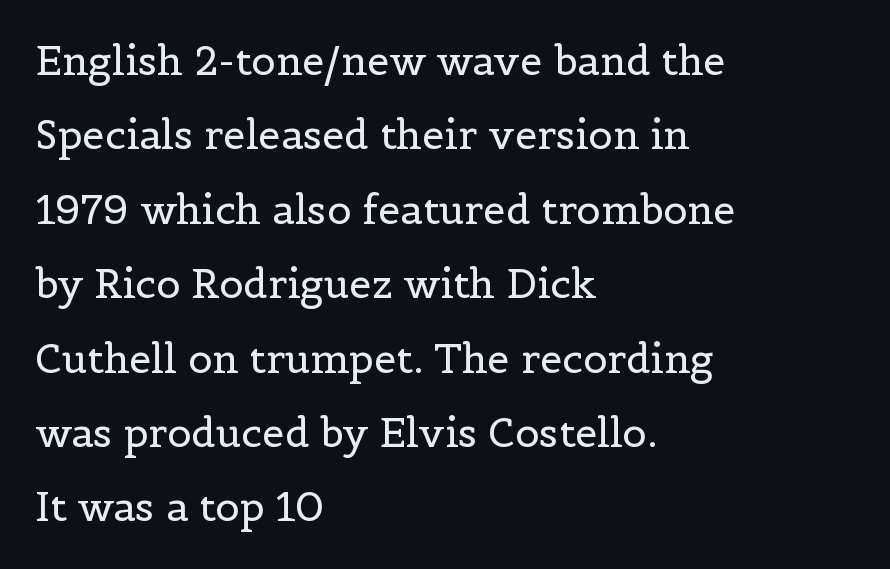
Stems here are at most as thick as an everyday book face. The passage shown is typed in a proportional face where columns would drift. Is there any slant? The stems are plumb. Casual observation: everything's shoved over to the left. Each word holds together tightly as a unit, with standard inter-letter gaps.
